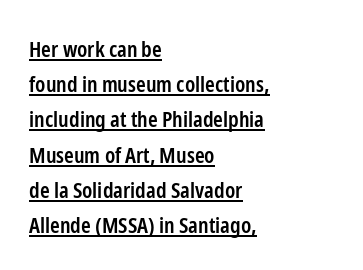
Horizontal bands of white between lines are of average thickness. How are the letters spaced? Ordinarily, with no added tracking. Line starts are locked; line ends wander. Every word sits above its own underline. The type sits square on the baseline with zero lean.
